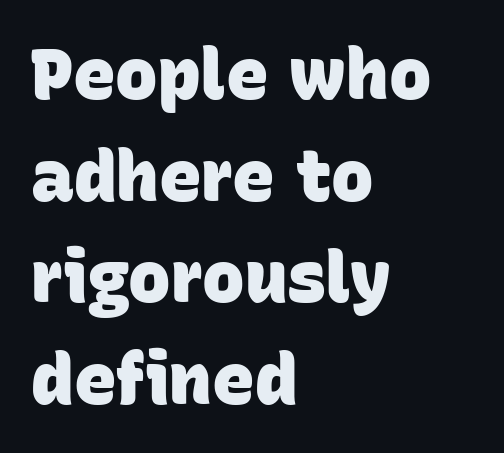
{"serif": "no", "bold": "yes", "weight": "heavy", "width": "normal", "stroke_contrast": "low", "x_height": "large", "monospaced": "no", "underline": "no", "align": "left", "line_spacing": "normal", "line_spacing_ratio": 1.43, "letter_spacing": "normal", "letter_spacing_em": 0.0, "glyph_px": 71}
